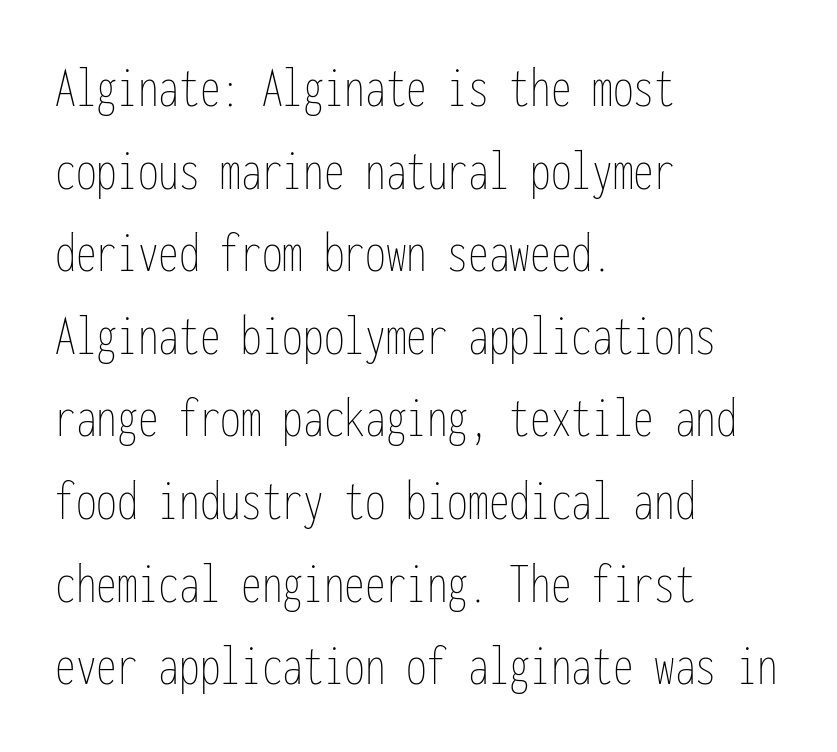
The image shows 59 px thin, condensed type, upright, monospaced; set left-aligned, normal line spacing (1.4x), normal letter spacing, not underlined; low stroke contrast and a medium x-height.
